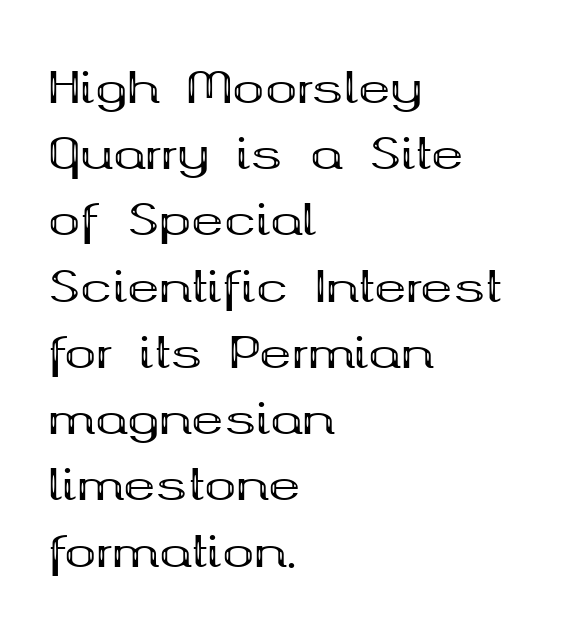
The letters advance in unequal steps, a hallmark of proportional type. The passage shown is not underscored anywhere. Default kerning and tracking; the words read as compact shapes. As a designer I'd log this as weight 700, bold. Do the letters lean? They stand straight. Line beginnings align vertically; line endings do not.
